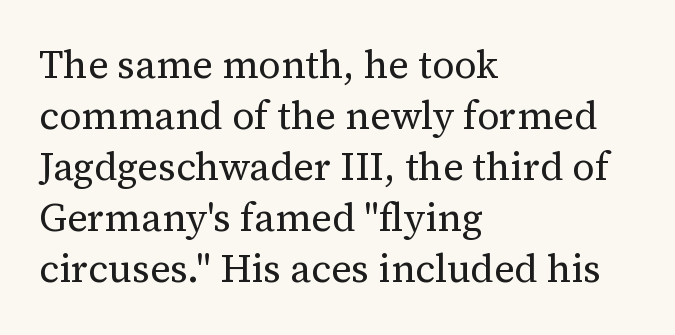
{"serif": "yes", "italic": "no", "bold": "no", "weight": "regular", "width": "normal", "stroke_contrast": "medium", "x_height": "medium", "monospaced": "no", "underline": "no", "align": "left", "line_spacing": "normal", "line_spacing_ratio": 1.31, "letter_spacing": "normal", "letter_spacing_em": 0.0, "glyph_px": 39}
